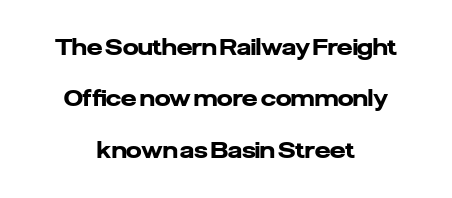
Q: Is the text bold? A: Yes.
Q: Is the text italic (slanted)? A: No, it is upright.
Q: Is the text underlined? A: No.
Q: How is the paragraph aligned? A: Centered.
Q: Is the spacing between letters normal or unusually wide? A: Normal.
Q: Is the spacing between lines tight, normal or loose? A: Loose.
